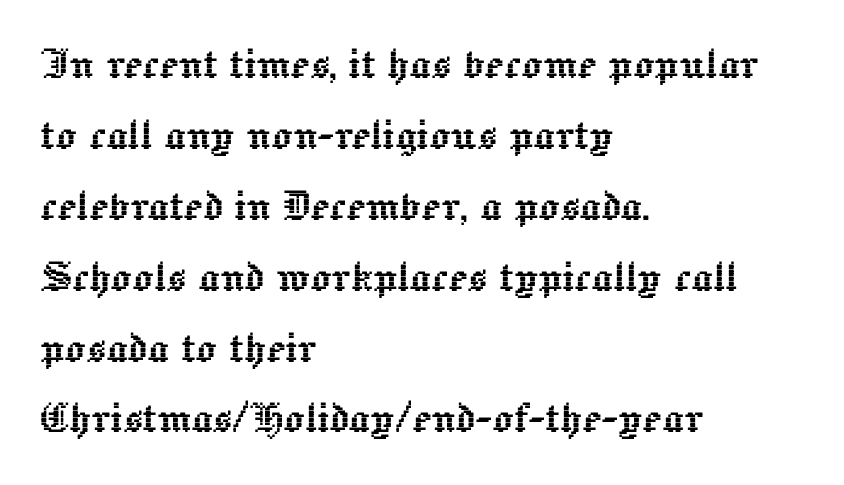
{"italic": "no", "width": "normal", "x_height": "medium", "monospaced": "no", "underline": "no", "align": "left", "line_spacing": "normal", "line_spacing_ratio": 1.39, "letter_spacing": "normal", "letter_spacing_em": 0.0, "glyph_px": 51}
